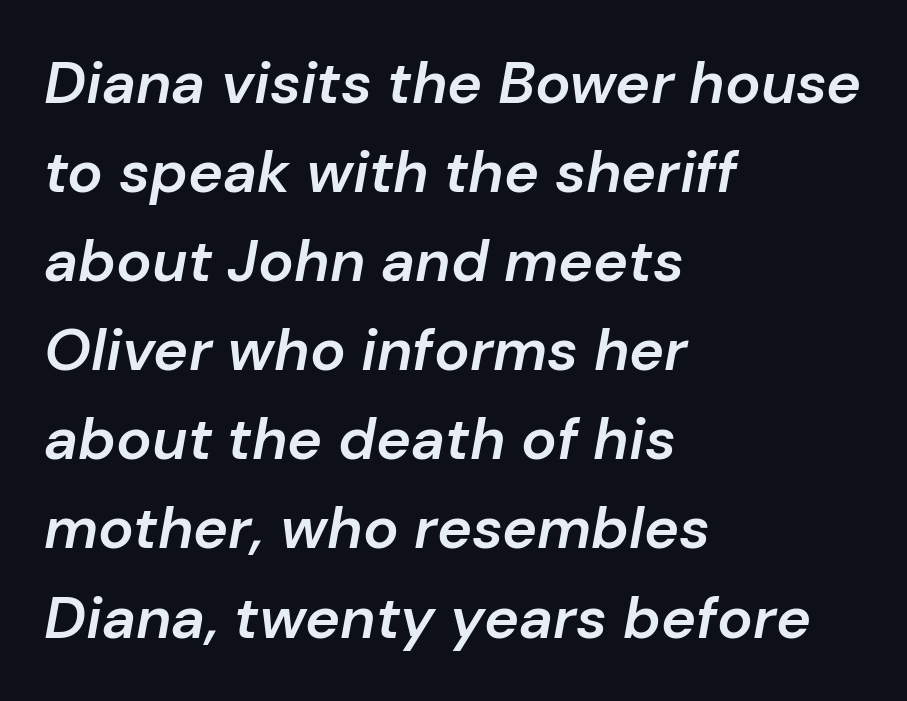
{"italic": "yes", "lean": "right", "slant_degrees": 10, "bold": "semi", "weight": "semibold", "width": "normal", "stroke_contrast": "low", "x_height": "medium", "monospaced": "no", "underline": "no", "align": "left", "line_spacing": "normal", "line_spacing_ratio": 1.51, "letter_spacing": "normal", "letter_spacing_em": 0.0, "glyph_px": 59}
